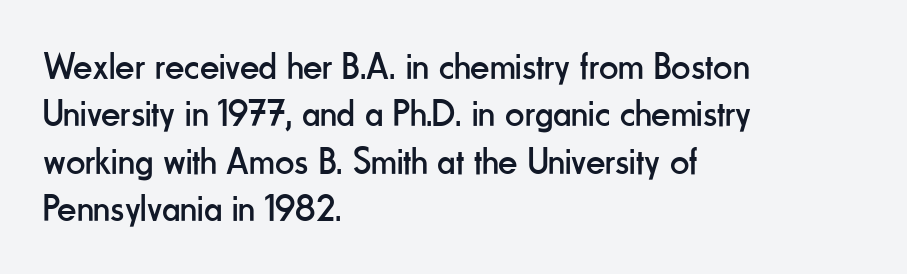
The image shows 38 px regular-weight, condensed sans-serif type, upright; set left-aligned, normal line spacing (1.25x), normal letter spacing, not underlined; low stroke contrast and a small x-height.
